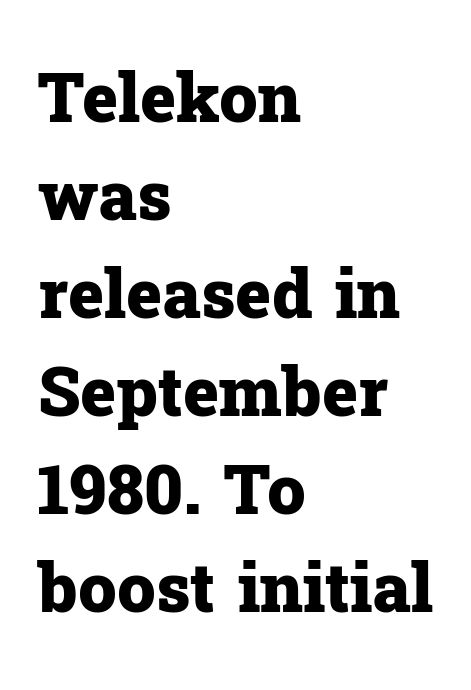
The image shows 68 px heavy serif type, upright; set left-aligned, normal line spacing (1.44x), normal letter spacing, not underlined; low stroke contrast and a medium x-height.
